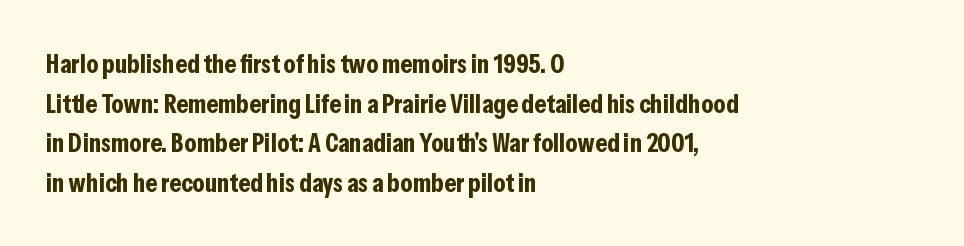
The image shows 27 px bold type, upright; set left-aligned, normal line spacing (1.47x), normal letter spacing, not underlined.
